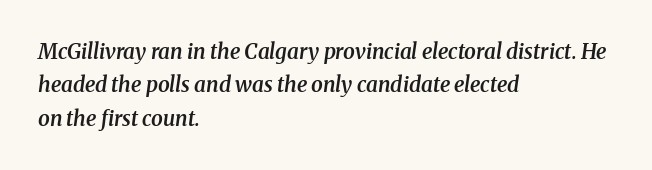
{"italic": "yes", "lean": "right", "slant_degrees": 8, "bold": "semi", "underline": "no", "align": "left", "line_spacing": "normal", "line_spacing_ratio": 1.59, "letter_spacing": "normal", "letter_spacing_em": 0.0, "glyph_px": 21}
